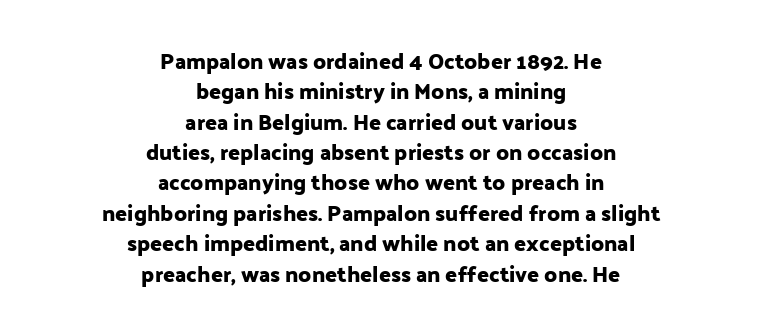
{"italic": "no", "underline": "no", "align": "center", "line_spacing": "normal", "line_spacing_ratio": 1.38, "letter_spacing": "normal", "letter_spacing_em": 0.0, "glyph_px": 22}
